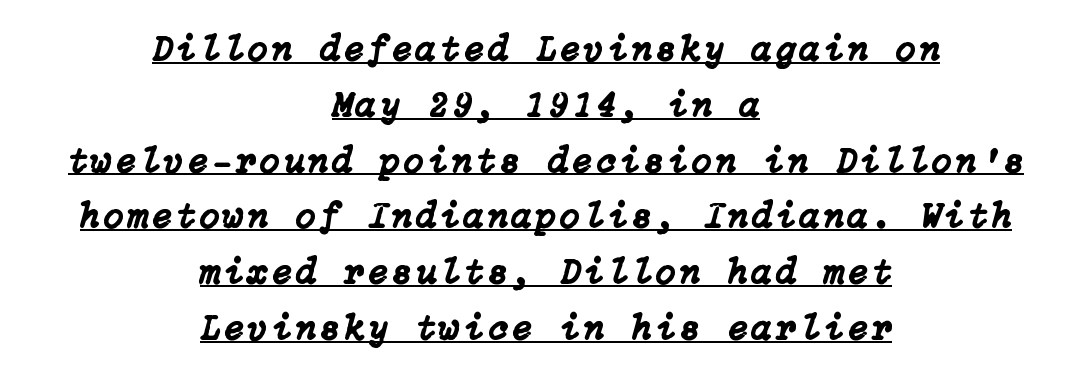
{"italic": "yes", "lean": "right", "slant_degrees": 15, "width": "normal", "stroke_contrast": "low", "x_height": "medium", "underline": "yes", "align": "center", "line_spacing": "normal", "line_spacing_ratio": 1.55, "glyph_px": 36}
